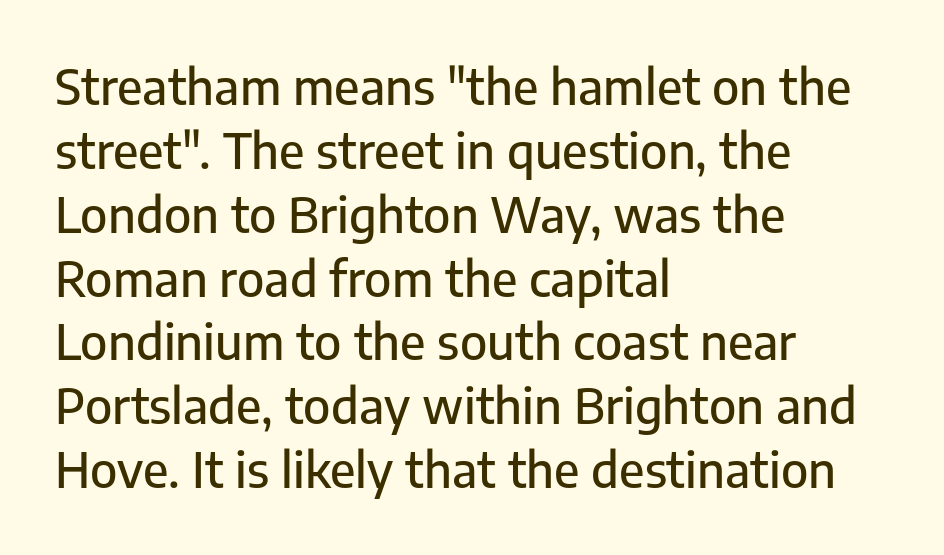
Q: Is the text italic (slanted)? A: No, it is upright.
Q: Is the typeface a serif or a sans-serif typeface? A: Sans-serif.
Q: Is the text underlined? A: No.
Q: How is the paragraph aligned? A: Left-aligned.
Q: Is the spacing between letters normal or unusually wide? A: Normal.
Q: Is the spacing between lines tight, normal or loose? A: Normal.
Q: Width (condensed, normal, or wide)? A: Normal.
Q: Stroke contrast? A: Low.
Q: x-height? A: Medium.
Q: Monospaced? A: No.
